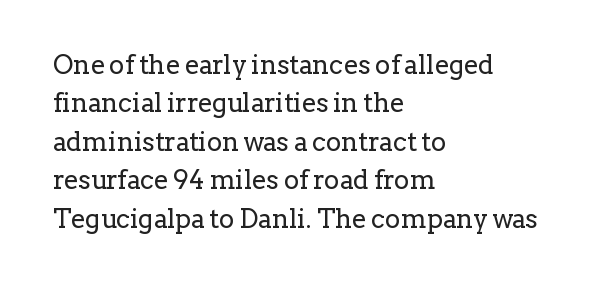
Leftover space on each line is placed entirely after the last word. The font sits on the lighter half of the weight spectrum, regular included. Here the glyphs are tracked normally, forming tight word shapes. Evenly set lines give the paragraph a standard silhouette. The area under the type is left untouched. The letters stand upright; this is a roman face.
